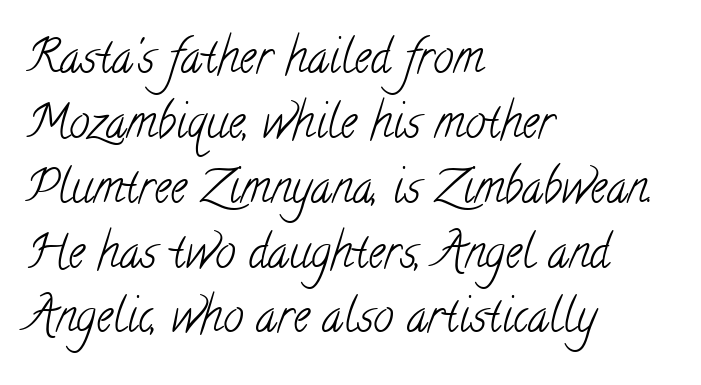
The image shows 46 px light, condensed serif type; set left-aligned, normal line spacing (1.41x), normal letter spacing, not underlined; low stroke contrast and a small x-height.
